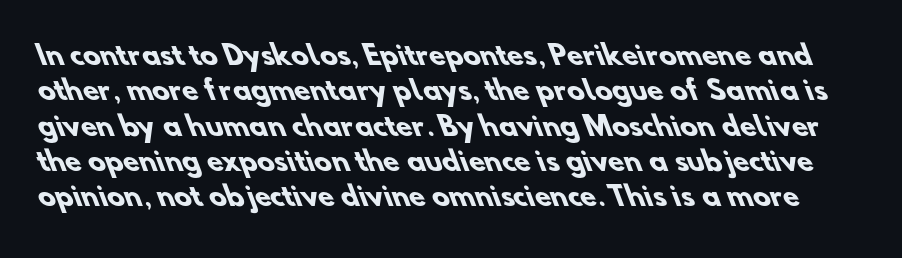
Beneath every word, the page is bare. As a designer I'd log this as weight 700, bold. These lines sit exactly where default settings would place them. There is no visible air inserted between adjacent glyphs.
